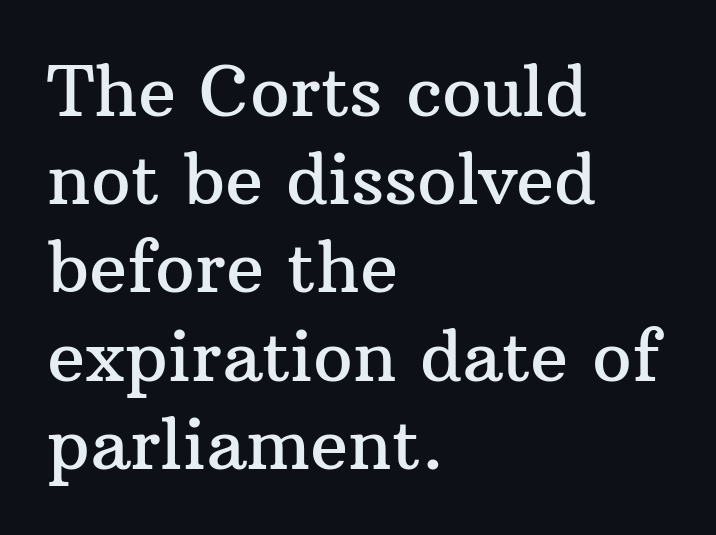
{"serif": "yes", "italic": "no", "width": "normal", "stroke_contrast": "medium", "x_height": "medium", "monospaced": "no", "underline": "no", "align": "left", "line_spacing": "normal", "line_spacing_ratio": 1.26, "letter_spacing": "normal", "letter_spacing_em": 0.0, "glyph_px": 70}
